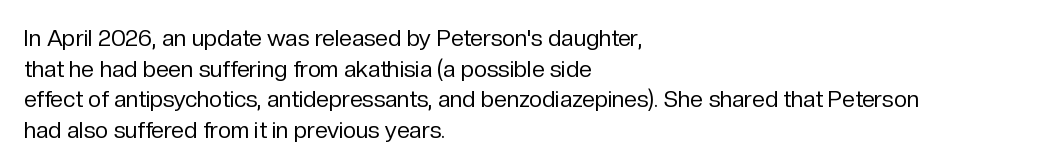
{"italic": "no", "bold": "no", "underline": "no", "align": "left", "line_spacing": "normal", "line_spacing_ratio": 1.33, "letter_spacing": "normal", "letter_spacing_em": 0.0, "glyph_px": 23}
